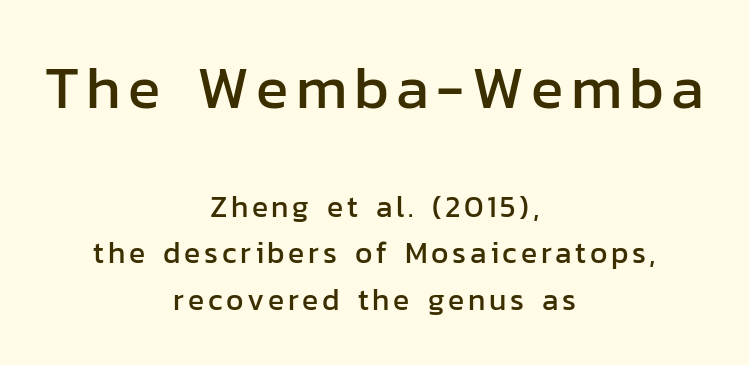
Q: Is the text italic (slanted)? A: No, it is upright.
Q: Is the typeface a serif or a sans-serif typeface? A: Sans-serif.
Q: Is the text underlined? A: No.
Q: How is the paragraph aligned? A: Centered.
Q: Is the spacing between lines tight, normal or loose? A: Normal.
Q: Which block of text is set in a larger size, the first (top) or the second (bottom)? A: The first (top) one.
Q: Width (condensed, normal, or wide)? A: Normal.
Q: Stroke contrast? A: Low.
Q: x-height? A: Medium.
Q: Monospaced? A: No.
